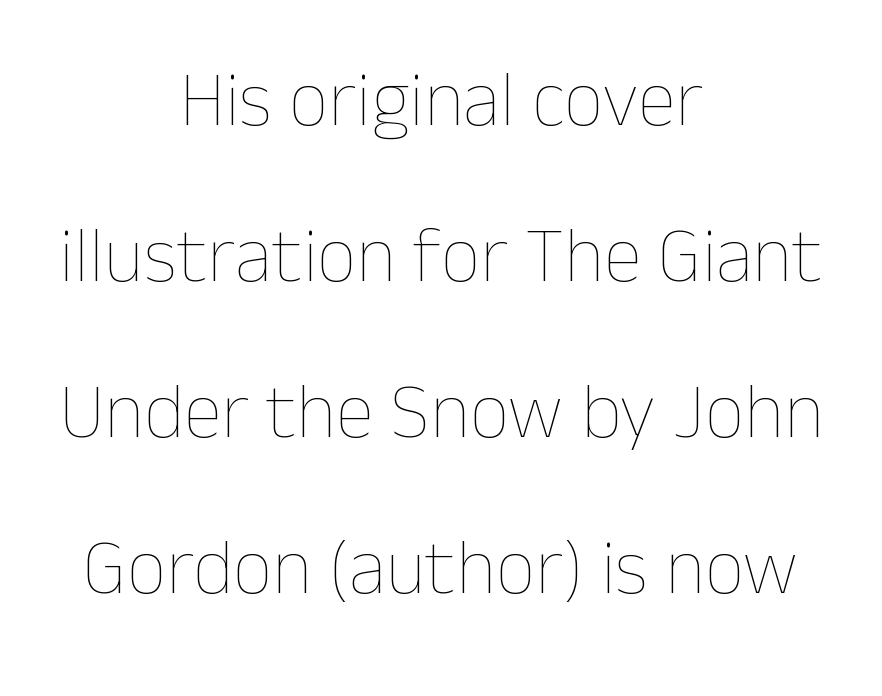
{"italic": "no", "bold": "no", "weight": "thin", "width": "normal", "stroke_contrast": "low", "x_height": "medium", "monospaced": "no", "underline": "no", "align": "center", "line_spacing": "loose", "line_spacing_ratio": 2.0, "letter_spacing": "normal", "letter_spacing_em": 0.0, "glyph_px": 78}
